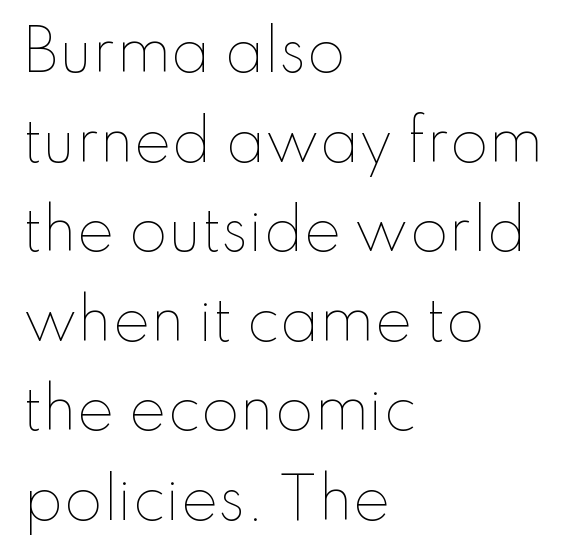
{"italic": "no", "bold": "no", "weight": "thin", "width": "normal", "stroke_contrast": "low", "x_height": "small", "monospaced": "no", "underline": "no", "align": "left", "line_spacing": "normal", "line_spacing_ratio": 1.6, "letter_spacing": "normal", "letter_spacing_em": 0.0, "glyph_px": 56}
